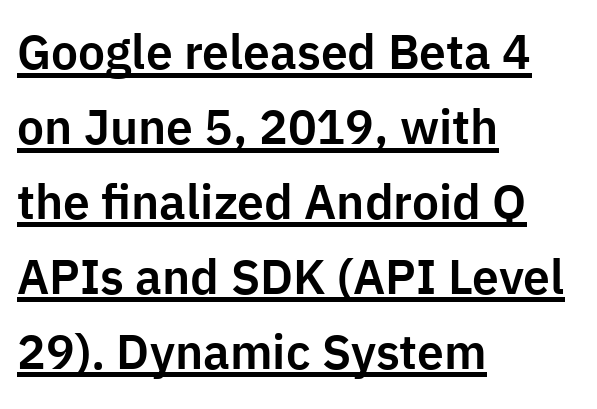
The typeface chosen for these lines omits serifs. Looks like regular typesetting: each glyph gets only the width it needs. Notice how a bar underscores the lettering throughout. A roman cut, with each character standing at attention. Students, note that the glyphs here touch the page at normal intervals. Honestly, the row spacing looks completely unremarkable.
